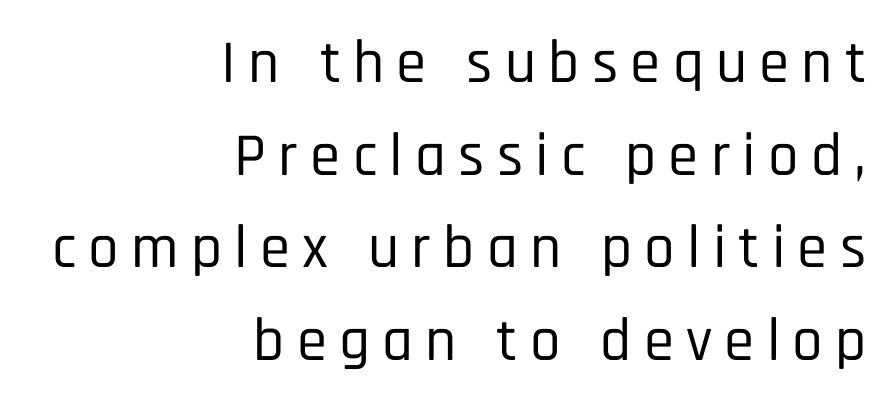
Q: Is the text italic (slanted)? A: No, it is upright.
Q: Is the typeface a serif or a sans-serif typeface? A: Sans-serif.
Q: Is the text underlined? A: No.
Q: How is the paragraph aligned? A: Right-aligned.
Q: Is the spacing between letters normal or unusually wide? A: Unusually wide.
Q: Is the spacing between lines tight, normal or loose? A: Normal.
Q: Width (condensed, normal, or wide)? A: Condensed.
Q: Stroke contrast? A: Low.
Q: x-height? A: Large.
Q: Monospaced? A: No.
